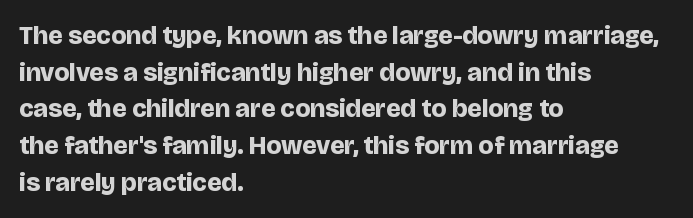
{"italic": "no", "bold": "yes", "underline": "no", "align": "left", "line_spacing": "normal", "line_spacing_ratio": 1.41, "letter_spacing": "normal", "letter_spacing_em": 0.0, "glyph_px": 26}
